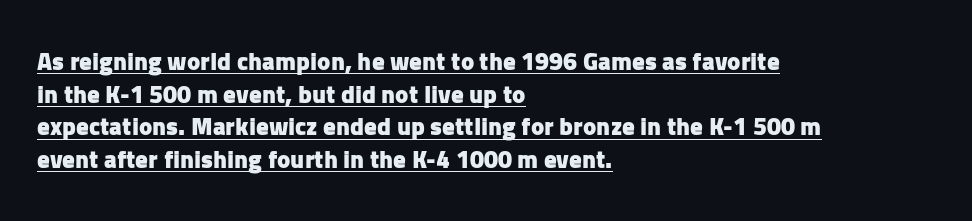
Q: Is the text bold? A: Yes.
Q: Is the text italic (slanted)? A: No, it is upright.
Q: Is the text underlined? A: Yes.
Q: How is the paragraph aligned? A: Left-aligned.
Q: Is the spacing between letters normal or unusually wide? A: Normal.
Q: Is the spacing between lines tight, normal or loose? A: Normal.
